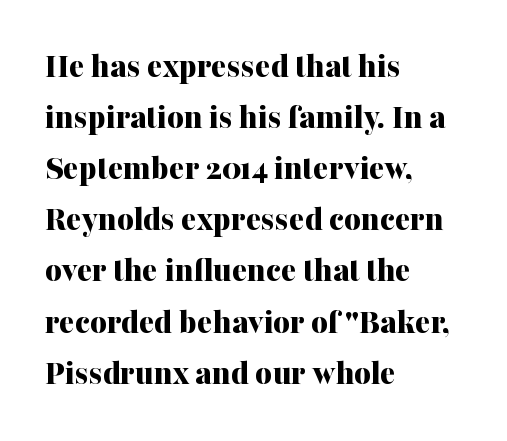
Q: Is the text bold? A: Yes.
Q: Is the text italic (slanted)? A: No, it is upright.
Q: Is the typeface a serif or a sans-serif typeface? A: Serif.
Q: Is the text underlined? A: No.
Q: How is the paragraph aligned? A: Left-aligned.
Q: Is the spacing between letters normal or unusually wide? A: Normal.
Q: Is the spacing between lines tight, normal or loose? A: Normal.
Q: Width (condensed, normal, or wide)? A: Normal.
Q: Stroke contrast? A: Medium.
Q: x-height? A: Medium.
Q: Monospaced? A: No.
